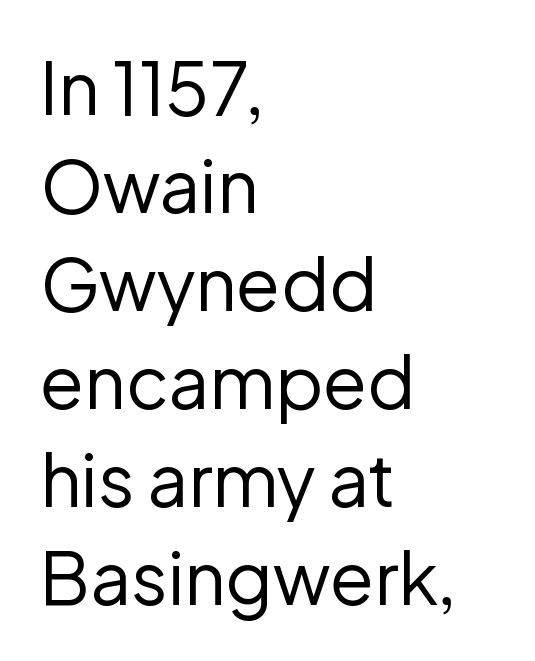
{"serif": "no", "italic": "no", "bold": "no", "weight": "regular", "width": "normal", "stroke_contrast": "low", "x_height": "medium", "monospaced": "no", "underline": "no", "align": "left", "line_spacing": "normal", "line_spacing_ratio": 1.36, "letter_spacing": "normal", "letter_spacing_em": 0.0, "glyph_px": 72}
